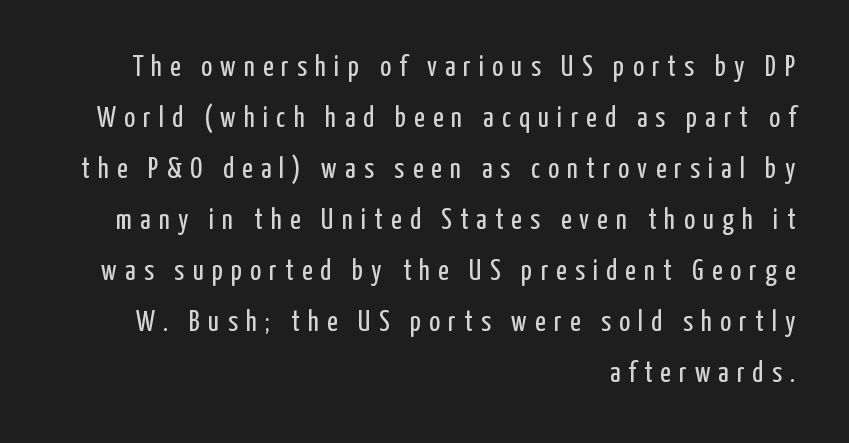
The horizontal fit of the characters is loose and conspicuously gappy. Stems here are at most as thick as an everyday book face. The rendering uses natural spacing where letterforms have individual widths. Upright lettering throughout. The glyphs in this specimen are sans serif.
